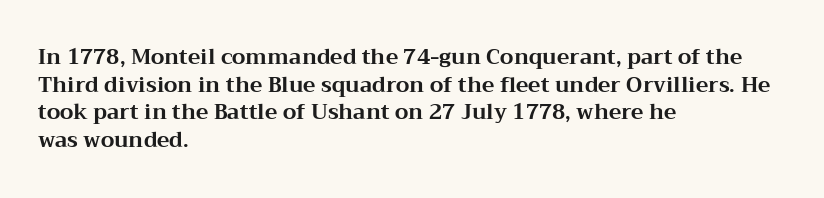
{"italic": "no", "bold": "yes", "underline": "no", "align": "left", "line_spacing": "normal", "line_spacing_ratio": 1.32, "letter_spacing": "normal", "letter_spacing_em": 0.0, "glyph_px": 21}
